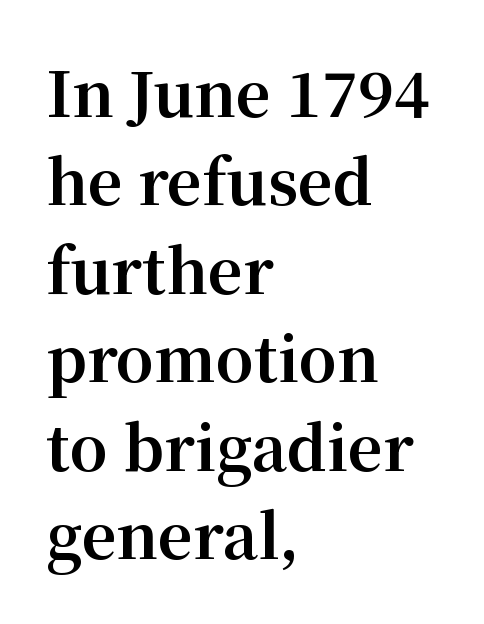
Q: Is the text bold? A: Yes.
Q: Is the text italic (slanted)? A: No, it is upright.
Q: Is the typeface a serif or a sans-serif typeface? A: Serif.
Q: Is the text underlined? A: No.
Q: How is the paragraph aligned? A: Left-aligned.
Q: Is the spacing between letters normal or unusually wide? A: Normal.
Q: Is the spacing between lines tight, normal or loose? A: Normal.
Q: Width (condensed, normal, or wide)? A: Normal.
Q: Stroke contrast? A: Medium.
Q: x-height? A: Medium.
Q: Monospaced? A: No.
